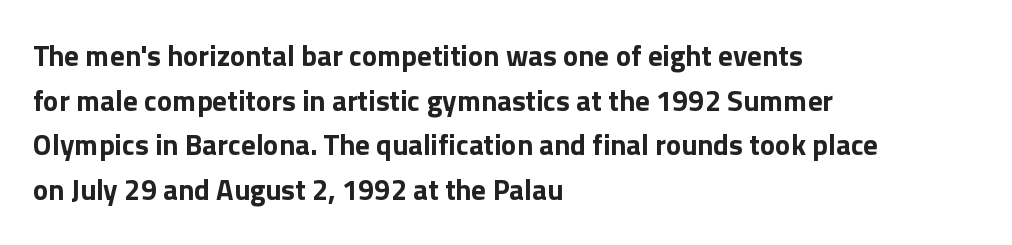
{"serif": "no", "italic": "no", "bold": "yes", "weight": "bold", "width": "normal", "stroke_contrast": "low", "x_height": "medium", "monospaced": "no", "underline": "no", "align": "left", "line_spacing": "normal", "line_spacing_ratio": 1.54, "letter_spacing": "normal", "letter_spacing_em": 0.0, "glyph_px": 29}
